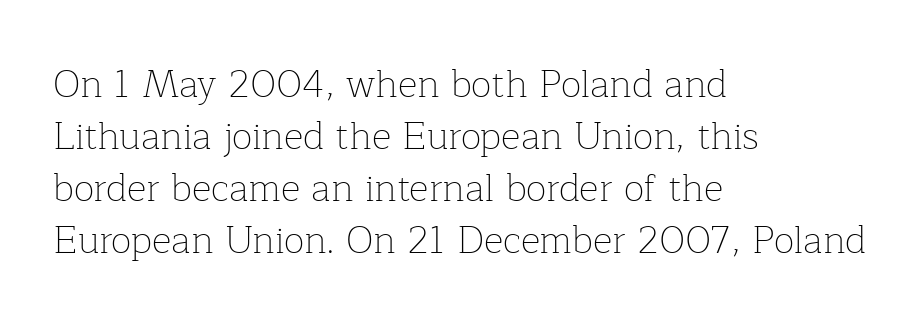
The image shows 38 px thin serif type, upright; set left-aligned, normal line spacing (1.37x), normal letter spacing, not underlined; low stroke contrast and a medium x-height.
